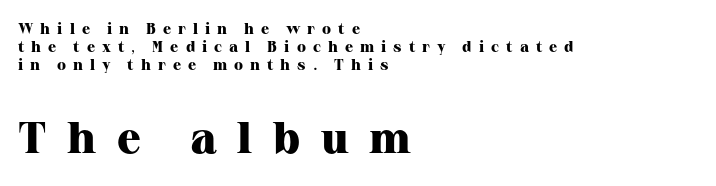
Q: Is the text bold? A: Yes.
Q: Is the text italic (slanted)? A: No, it is upright.
Q: Is the typeface a serif or a sans-serif typeface? A: Serif.
Q: Is the text underlined? A: No.
Q: How is the paragraph aligned? A: Left-aligned.
Q: Is the spacing between letters normal or unusually wide? A: Unusually wide.
Q: Which block of text is set in a larger size, the first (top) or the second (bottom)? A: The second (bottom) one.
Q: Width (condensed, normal, or wide)? A: Normal.
Q: Stroke contrast? A: High.
Q: x-height? A: Medium.
Q: Monospaced? A: No.
